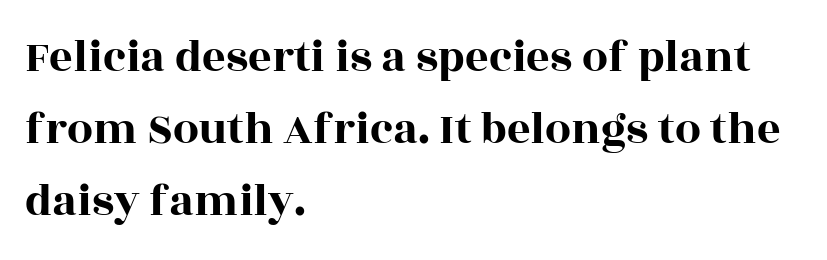
The image shows 46 px wide serif type, upright; set left-aligned, normal line spacing (1.56x), normal letter spacing, not underlined; a large x-height.
